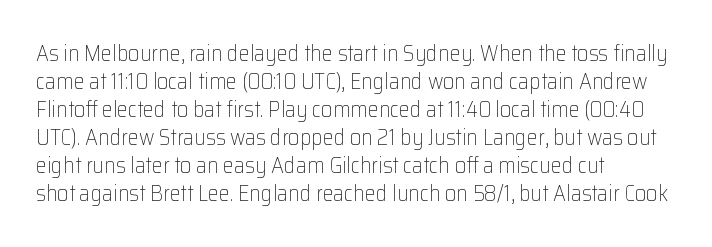
The image shows 22 px text type, upright; set left-aligned, normal line spacing (1.27x), normal letter spacing, not underlined.
